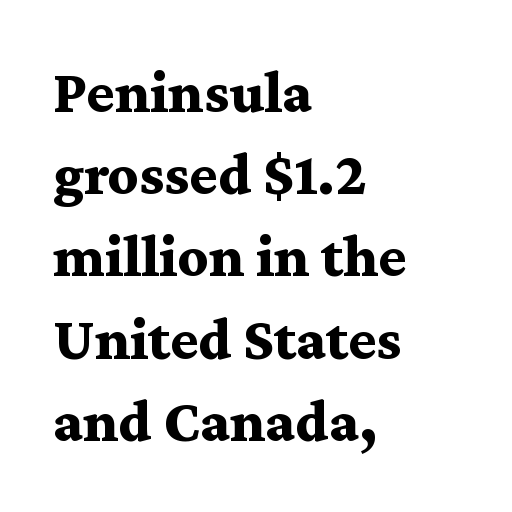
{"serif": "yes", "italic": "no", "bold": "yes", "weight": "bold", "width": "wide", "stroke_contrast": "medium", "x_height": "medium", "monospaced": "no", "underline": "no", "align": "left", "line_spacing": "normal", "line_spacing_ratio": 1.37, "letter_spacing": "normal", "letter_spacing_em": 0.0, "glyph_px": 60}
